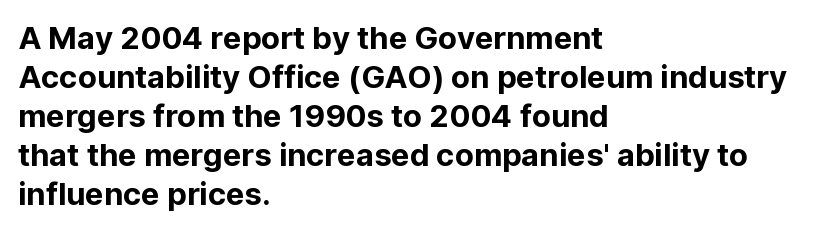
The image shows 31 px sans-serif type, upright; set left-aligned, normal line spacing (1.26x), normal letter spacing, not underlined; low stroke contrast and a medium x-height.
